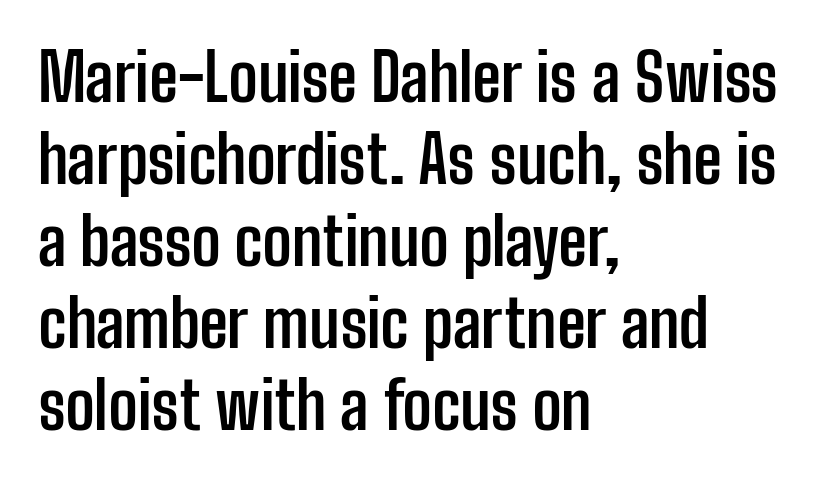
{"serif": "no", "italic": "no", "bold": "yes", "weight": "semibold", "width": "condensed", "stroke_contrast": "low", "x_height": "medium", "monospaced": "no", "underline": "no", "align": "left", "line_spacing": "normal", "line_spacing_ratio": 1.26, "letter_spacing": "normal", "letter_spacing_em": 0.0, "glyph_px": 65}
